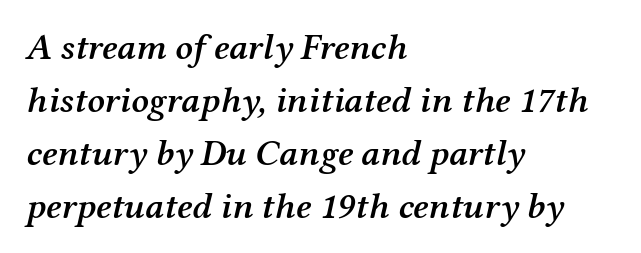
{"serif": "yes", "italic": "yes", "lean": "right", "slant_degrees": 12, "bold": "semi", "weight": "semibold", "width": "normal", "stroke_contrast": "medium", "x_height": "medium", "monospaced": "no", "underline": "no", "align": "left", "line_spacing": "normal", "line_spacing_ratio": 1.43, "letter_spacing": "normal", "letter_spacing_em": 0.0, "glyph_px": 37}
